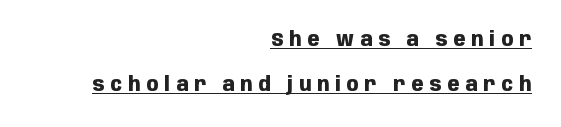
Q: Is the text bold? A: Yes.
Q: Is the text italic (slanted)? A: No, it is upright.
Q: Is the text underlined? A: Yes.
Q: How is the paragraph aligned? A: Right-aligned.
Q: Is the spacing between letters normal or unusually wide? A: Unusually wide.
Q: Is the spacing between lines tight, normal or loose? A: Loose.
